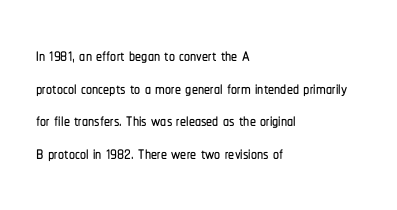
The vertical gap from one line to the next is medium. The rendering keeps characters at their native spacing. The axis of the letterforms is exactly vertical. Bare-footed words on every line. In CSS terms this would be text-align: left.
